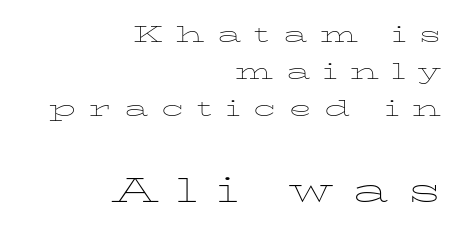
Q: Is the text bold? A: No.
Q: Is the text italic (slanted)? A: No, it is upright.
Q: Is the text underlined? A: No.
Q: How is the paragraph aligned? A: Right-aligned.
Q: Is the spacing between letters normal or unusually wide? A: Unusually wide.
Q: Which block of text is set in a larger size, the first (top) or the second (bottom)? A: The second (bottom) one.
Q: Width (condensed, normal, or wide)? A: Wide.
Q: Stroke contrast? A: Low.
Q: x-height? A: Medium.
Q: Monospaced? A: No.
